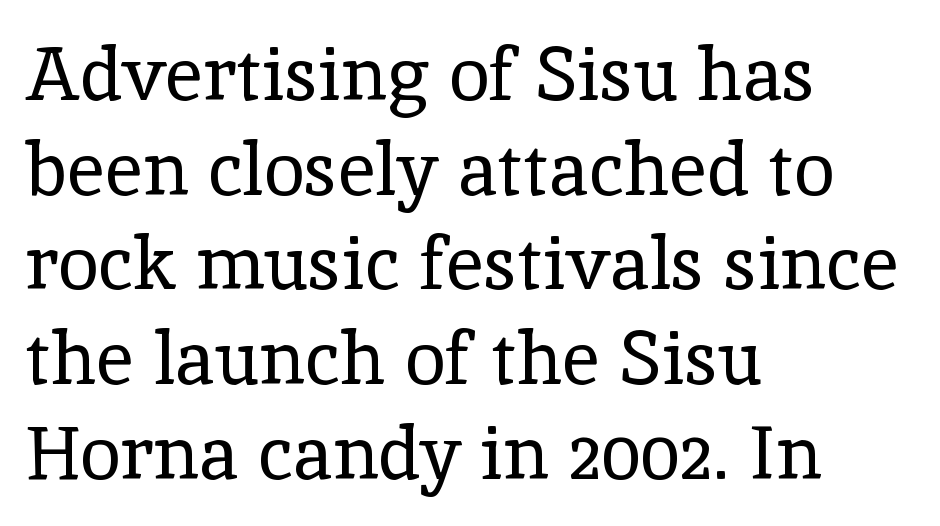
{"serif": "yes", "italic": "no", "bold": "no", "weight": "regular", "width": "normal", "x_height": "medium", "monospaced": "no", "underline": "no", "align": "left", "line_spacing": "normal", "line_spacing_ratio": 1.28, "letter_spacing": "normal", "letter_spacing_em": 0.0, "glyph_px": 74}
